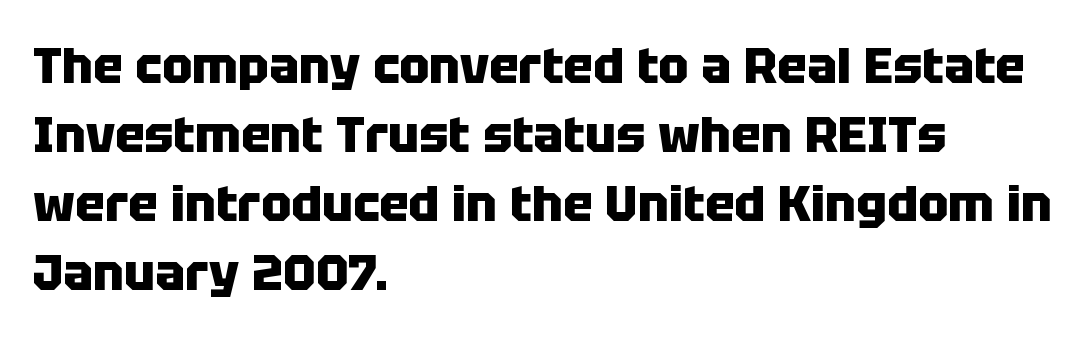
{"serif": "no", "italic": "no", "bold": "yes", "weight": "heavy", "width": "normal", "stroke_contrast": "low", "x_height": "large", "monospaced": "no", "underline": "no", "align": "left", "line_spacing": "normal", "line_spacing_ratio": 1.38, "letter_spacing": "normal", "letter_spacing_em": 0.0, "glyph_px": 50}
